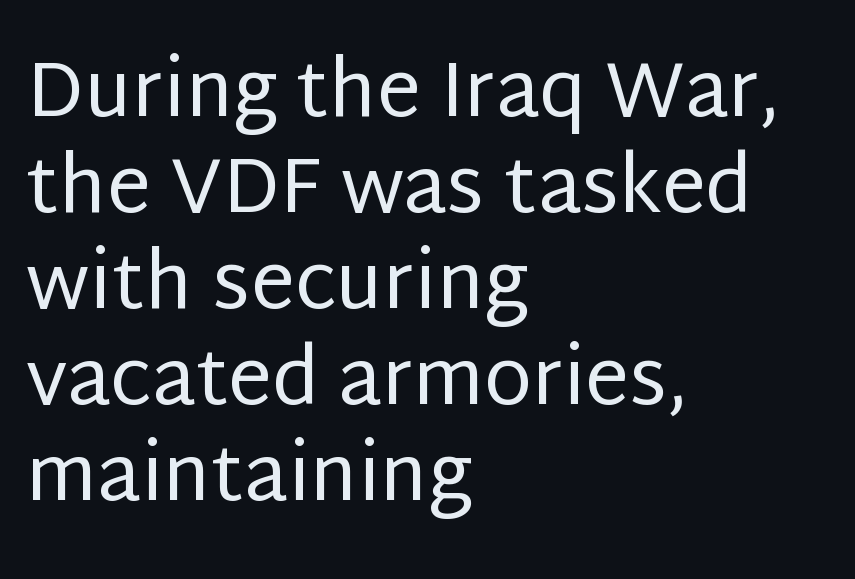
Nothing heavy about these letters — not bold at all. A typesetter would call this proportional, since set widths differ per character. Short and long lines alike share a common starting point at left. The foot of each line stays bare and open.
